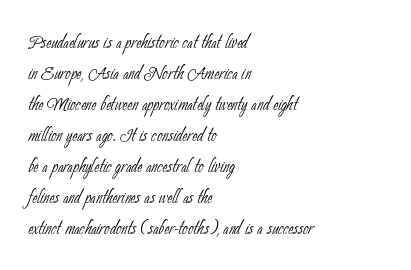
The image shows 24 px text type; set left-aligned, normal line spacing (1.29x), normal letter spacing, not underlined.
